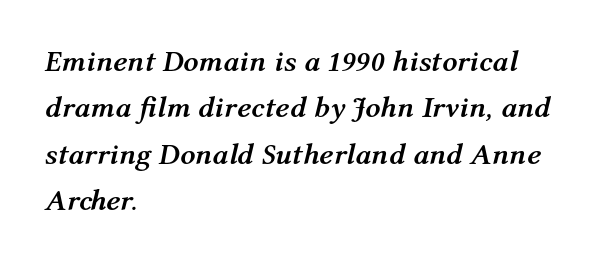
The image shows 30 px semibold type, italic (leaning right); set left-aligned, normal line spacing (1.55x), normal letter spacing, not underlined; medium stroke contrast and a medium x-height.
